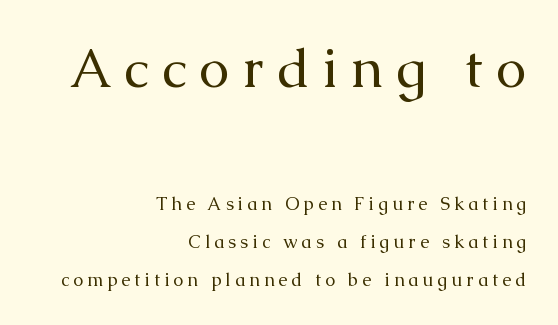
{"serif": "yes", "italic": "no", "bold": "no", "weight": "regular", "width": "normal", "stroke_contrast": "medium", "x_height": "medium", "monospaced": "no", "underline": "no", "align": "right", "line_spacing": "loose", "line_spacing_ratio": 2.11, "letter_spacing": "wide", "letter_spacing_em": 0.23, "larger_block": "first", "size_ratio": 3.06, "glyph_px": 55}
